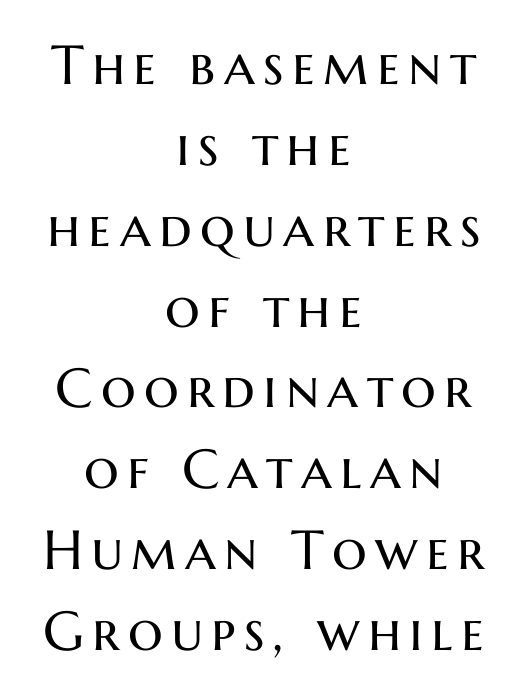
The image shows 55 px regular-weight sans-serif type, upright; set centered, normal line spacing (1.47x), not underlined; medium stroke contrast and a medium x-height.
